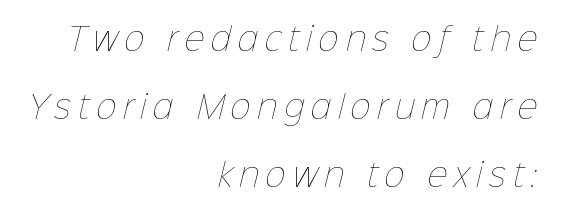
Q: Is the text bold? A: No.
Q: Is the text underlined? A: No.
Q: How is the paragraph aligned? A: Right-aligned.
Q: Is the spacing between letters normal or unusually wide? A: Unusually wide.
Q: Is the spacing between lines tight, normal or loose? A: Loose.
Q: Width (condensed, normal, or wide)? A: Normal.
Q: Stroke contrast? A: Low.
Q: x-height? A: Medium.
Q: Monospaced? A: No.
